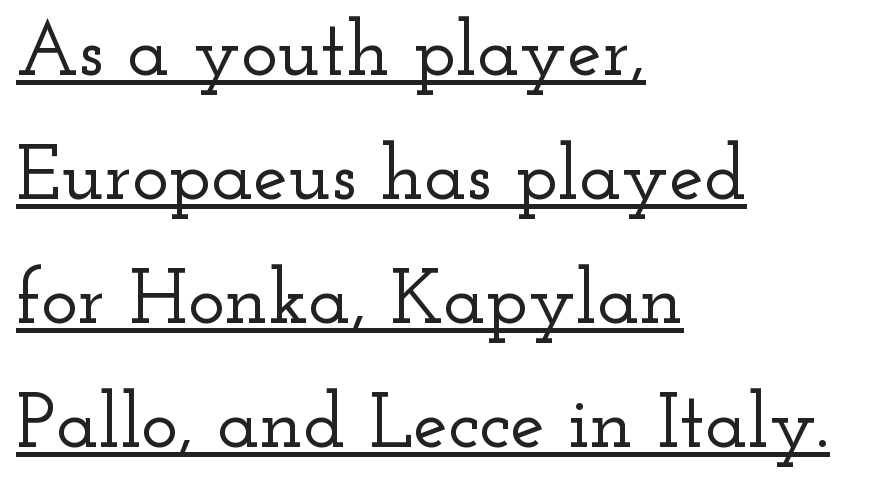
Q: Is the text italic (slanted)? A: No, it is upright.
Q: Is the typeface a serif or a sans-serif typeface? A: Serif.
Q: Is the text underlined? A: Yes.
Q: How is the paragraph aligned? A: Left-aligned.
Q: Is the spacing between letters normal or unusually wide? A: Normal.
Q: Is the spacing between lines tight, normal or loose? A: Normal.
Q: Width (condensed, normal, or wide)? A: Wide.
Q: Stroke contrast? A: Low.
Q: x-height? A: Small.
Q: Monospaced? A: No.
